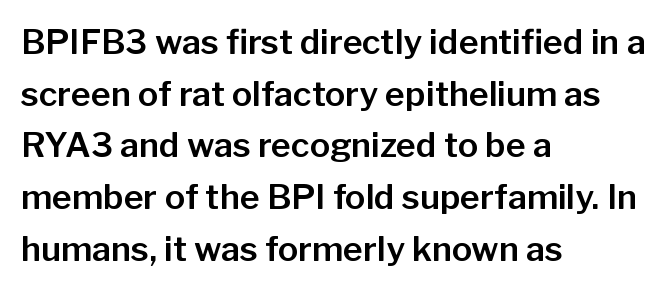
The image shows 34 px sans-serif type, upright; set left-aligned, normal line spacing (1.52x), normal letter spacing, not underlined; low stroke contrast and a medium x-height.
